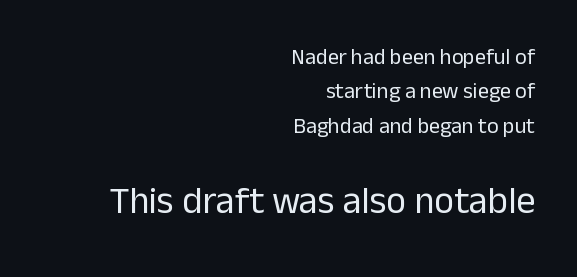
The block sitting lower on the canvas is the one with enlarged characters. The leading is moderate, giving the passage an even texture. Students, note that the glyphs here touch the page at normal intervals. The specimen omits any rule beneath the text block's lines. This is the regular roman posture of the typeface.
